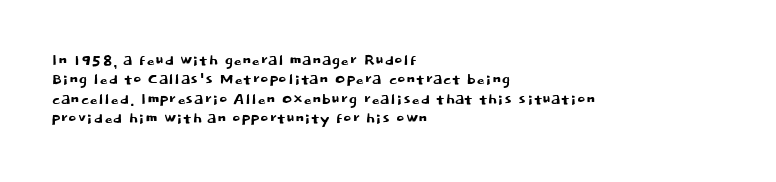
Q: Is the text italic (slanted)? A: No, it is upright.
Q: Is the text underlined? A: No.
Q: How is the paragraph aligned? A: Left-aligned.
Q: Is the spacing between letters normal or unusually wide? A: Normal.
Q: Is the spacing between lines tight, normal or loose? A: Tight.
